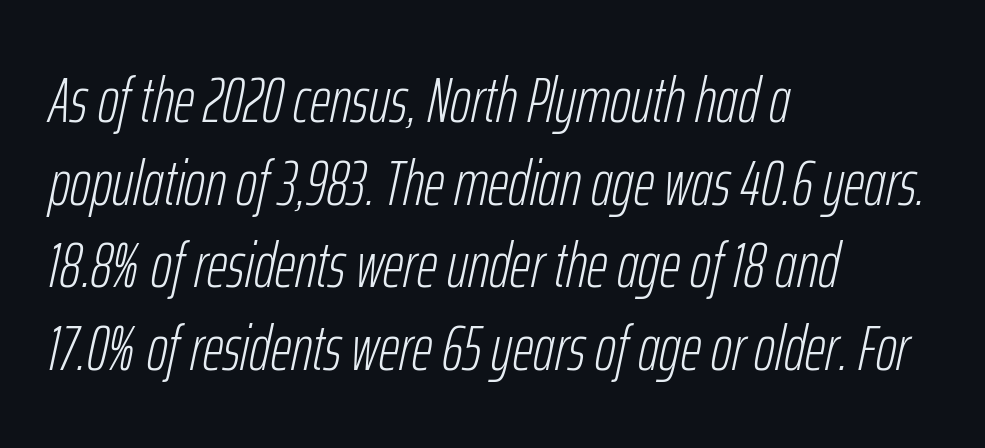
Q: Is the text bold? A: No.
Q: Is the text italic (slanted)? A: Yes, it leans right by about 12 degrees.
Q: Is the text underlined? A: No.
Q: How is the paragraph aligned? A: Left-aligned.
Q: Is the spacing between letters normal or unusually wide? A: Normal.
Q: Is the spacing between lines tight, normal or loose? A: Normal.
Q: Width (condensed, normal, or wide)? A: Condensed.
Q: Stroke contrast? A: Low.
Q: x-height? A: Medium.
Q: Monospaced? A: No.
